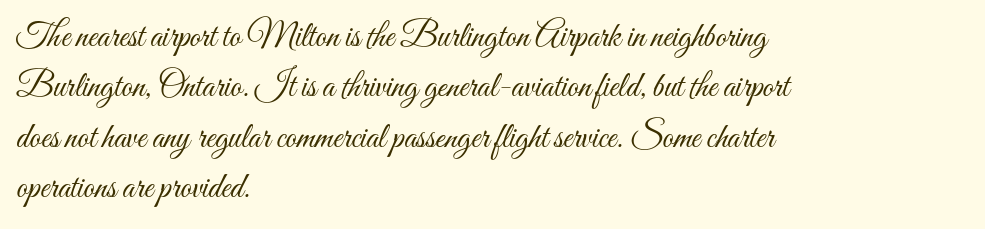
Q: Is the text bold? A: No.
Q: Is the text italic (slanted)? A: Yes.
Q: Is the text underlined? A: No.
Q: How is the paragraph aligned? A: Left-aligned.
Q: Is the spacing between letters normal or unusually wide? A: Normal.
Q: Is the spacing between lines tight, normal or loose? A: Normal.
Q: Width (condensed, normal, or wide)? A: Condensed.
Q: Stroke contrast? A: Medium.
Q: x-height? A: Small.
Q: Monospaced? A: No.
